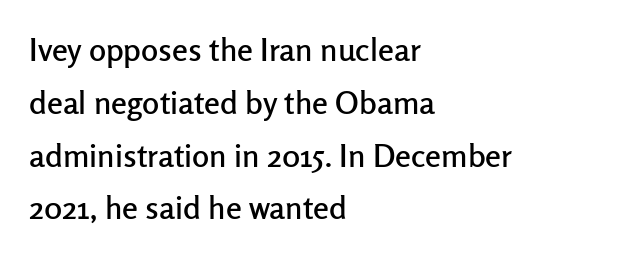
{"serif": "no", "italic": "no", "width": "normal", "stroke_contrast": "low", "x_height": "medium", "monospaced": "no", "underline": "no", "align": "left", "line_spacing": "normal", "line_spacing_ratio": 1.65, "letter_spacing": "normal", "letter_spacing_em": 0.0, "glyph_px": 32}
